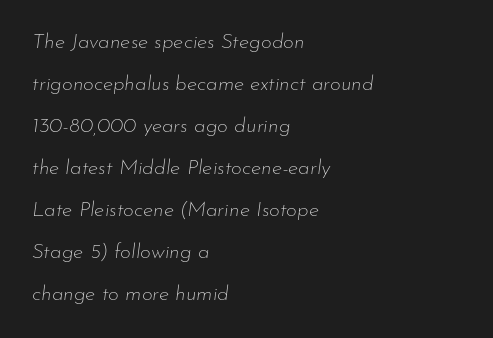
Q: Is the text bold? A: No.
Q: Is the text italic (slanted)? A: Yes, it leans right by about 7 degrees.
Q: Is the text underlined? A: No.
Q: How is the paragraph aligned? A: Left-aligned.
Q: Is the spacing between letters normal or unusually wide? A: Normal.
Q: Is the spacing between lines tight, normal or loose? A: Loose.
